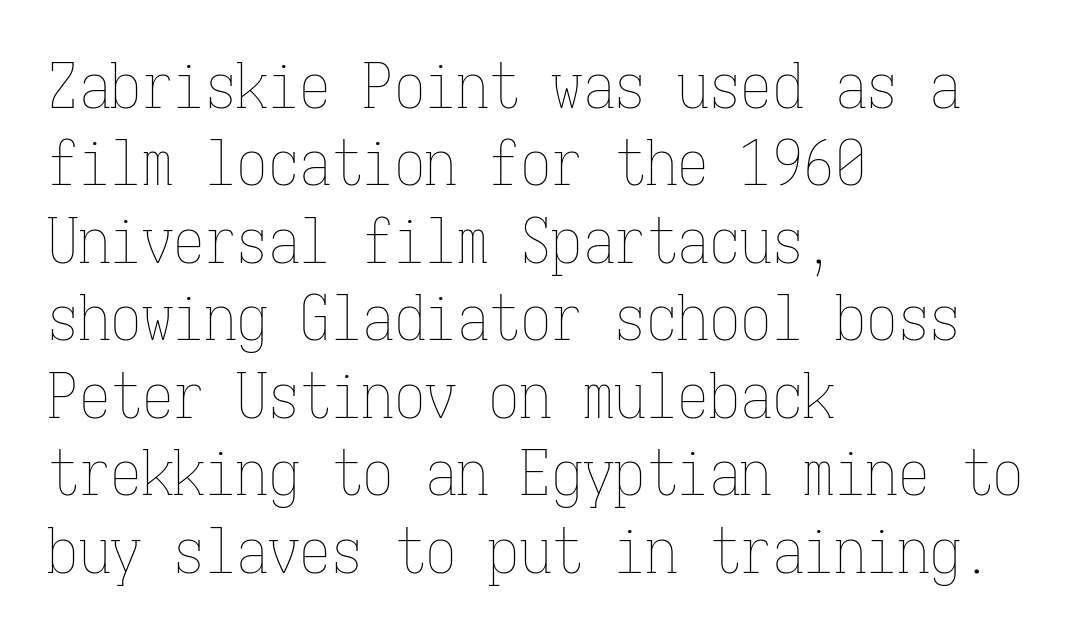
{"italic": "no", "bold": "no", "weight": "thin", "width": "condensed", "stroke_contrast": "low", "x_height": "medium", "monospaced": "yes", "underline": "no", "align": "left", "line_spacing_ratio": 1.23, "letter_spacing": "normal", "letter_spacing_em": 0.0, "glyph_px": 63}
